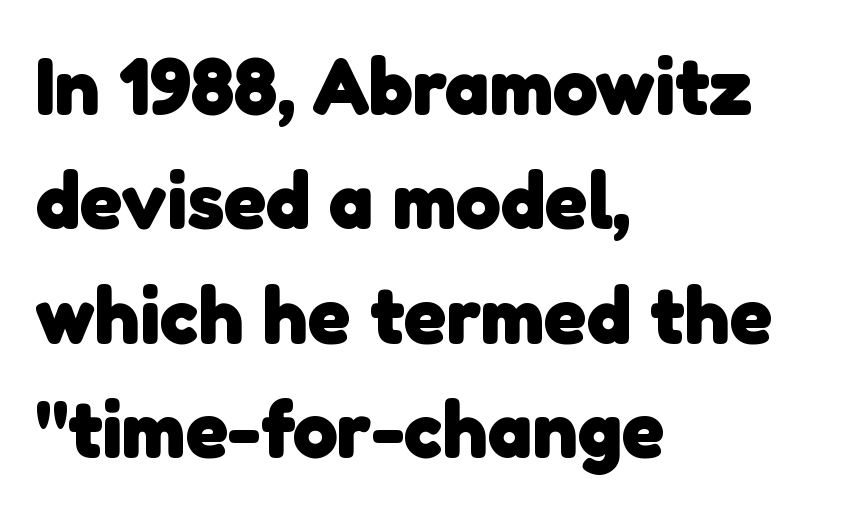
Leading matches the norm, producing a regular column. Note the varied advance widths — an 'i' is clearly narrower than an 'm'. How are the letters spaced? Ordinarily, with no added tracking. If you drew a ruler down the left edge, every line would touch it. Descenders are the only things crossing below the line. This sample uses a sans-serif face.
